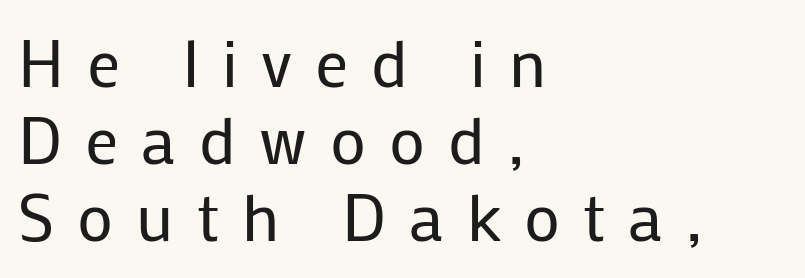
The passage shown is typed in a proportional face where columns would drift. The strokes carry an ordinary text weight at most. Bare-footed words on every line. Layout note: lines flush left.
